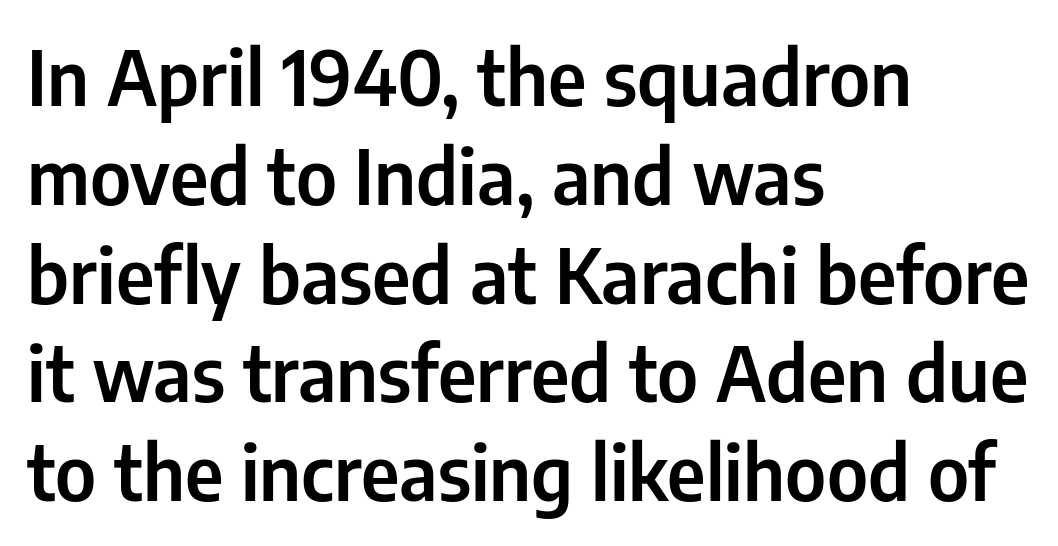
Q: Is the text italic (slanted)? A: No, it is upright.
Q: Is the typeface a serif or a sans-serif typeface? A: Sans-serif.
Q: Is the text underlined? A: No.
Q: How is the paragraph aligned? A: Left-aligned.
Q: Is the spacing between letters normal or unusually wide? A: Normal.
Q: Is the spacing between lines tight, normal or loose? A: Normal.
Q: Width (condensed, normal, or wide)? A: Condensed.
Q: Stroke contrast? A: Low.
Q: x-height? A: Medium.
Q: Monospaced? A: No.
